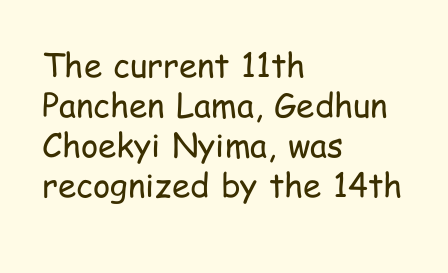
{"serif": "no", "italic": "no", "bold": "no", "weight": "regular", "width": "condensed", "stroke_contrast": "low", "x_height": "medium", "monospaced": "no", "underline": "no", "align": "left", "line_spacing_ratio": 1.21, "letter_spacing": "normal", "letter_spacing_em": 0.0, "glyph_px": 33}
